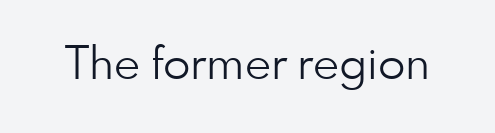
A typesetter would call this proportional, since set widths differ per character. Grotesque or geometric, the face here clearly has no serifs. Short note: letters normally spaced. The space beneath each line is pristine and unruled.
